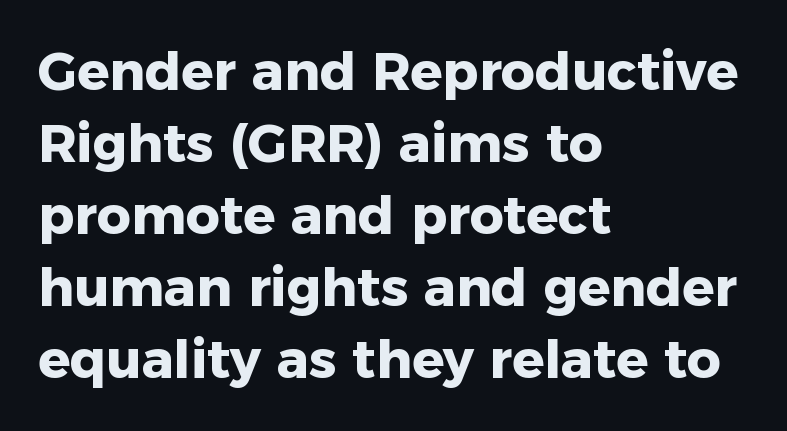
Q: Is the text bold? A: Yes.
Q: Is the text italic (slanted)? A: No, it is upright.
Q: Is the typeface a serif or a sans-serif typeface? A: Sans-serif.
Q: Is the text underlined? A: No.
Q: How is the paragraph aligned? A: Left-aligned.
Q: Is the spacing between letters normal or unusually wide? A: Normal.
Q: Is the spacing between lines tight, normal or loose? A: Normal.
Q: Width (condensed, normal, or wide)? A: Normal.
Q: Stroke contrast? A: Low.
Q: x-height? A: Medium.
Q: Monospaced? A: No.
